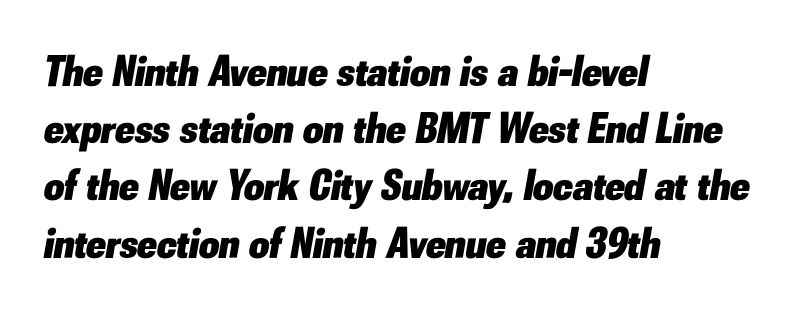
Q: Is the text bold? A: Yes.
Q: Is the text italic (slanted)? A: Yes, it leans right by about 10 degrees.
Q: Is the text underlined? A: No.
Q: How is the paragraph aligned? A: Left-aligned.
Q: Is the spacing between letters normal or unusually wide? A: Normal.
Q: Is the spacing between lines tight, normal or loose? A: Normal.
Q: Width (condensed, normal, or wide)? A: Normal.
Q: Stroke contrast? A: Low.
Q: x-height? A: Small.
Q: Monospaced? A: No.
